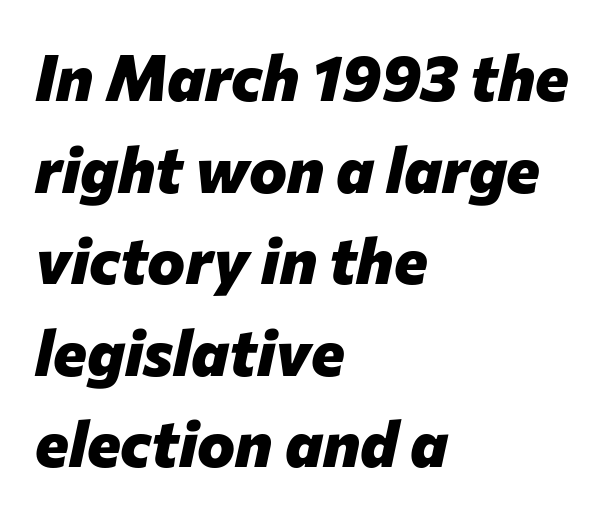
Q: Is the text bold? A: Yes.
Q: Is the text italic (slanted)? A: Yes, it leans right by about 12 degrees.
Q: Is the text underlined? A: No.
Q: How is the paragraph aligned? A: Left-aligned.
Q: Is the spacing between letters normal or unusually wide? A: Normal.
Q: Is the spacing between lines tight, normal or loose? A: Normal.
Q: Width (condensed, normal, or wide)? A: Normal.
Q: Stroke contrast? A: Low.
Q: x-height? A: Medium.
Q: Monospaced? A: No.
